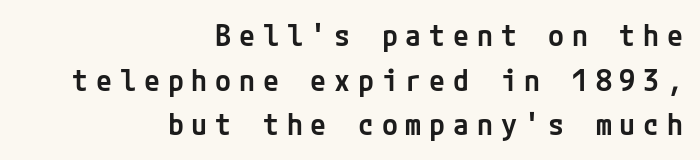
The image shows 29 px semibold sans-serif type, upright; set right-aligned, normal line spacing (1.54x), unusually wide letter spacing (+0.27 em), not underlined; low stroke contrast and a medium x-height.
